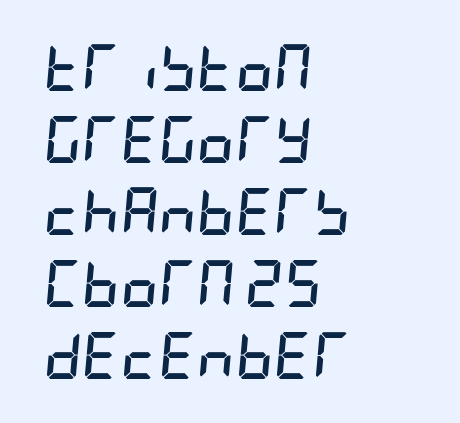
Each glyph is drawn with heavy, bold strokes. Between one letter and the next there's only the usual sliver of space. The passage shown stacks its lines at a standard gap. Yep, that's italic — everything's leaning. Nobody drew a line under any word here. Horizontally, the lines are justified to the leading edge only.
